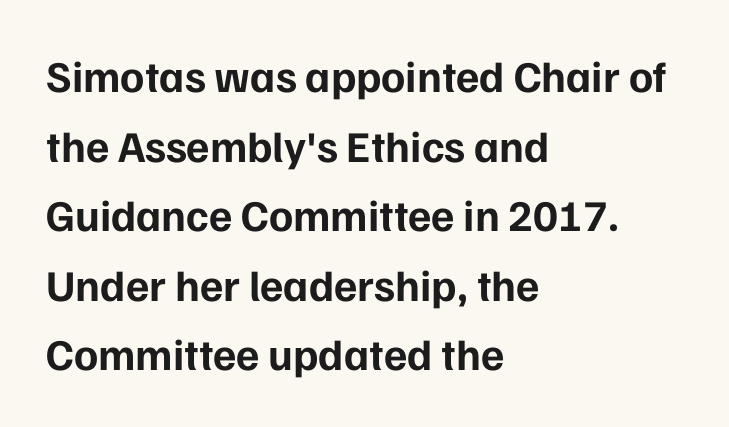
Q: Is the text bold? A: Yes.
Q: Is the text italic (slanted)? A: No, it is upright.
Q: Is the typeface a serif or a sans-serif typeface? A: Sans-serif.
Q: Is the text underlined? A: No.
Q: How is the paragraph aligned? A: Left-aligned.
Q: Is the spacing between letters normal or unusually wide? A: Normal.
Q: Is the spacing between lines tight, normal or loose? A: Normal.
Q: Width (condensed, normal, or wide)? A: Normal.
Q: Stroke contrast? A: Low.
Q: x-height? A: Medium.
Q: Monospaced? A: No.
